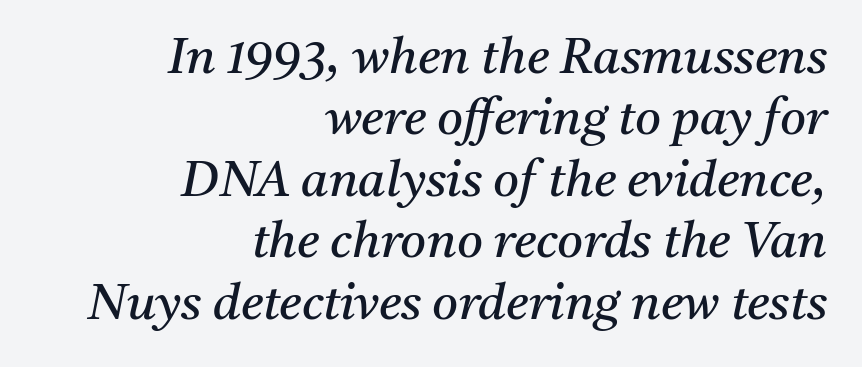
You could call the tracking neutral — neither tight nor loose. The strip under each line holds only bare page. Think of a printed novel: that variable character pitch is what you see here. Is the type heavy? It reads as light-to-regular instead. A typesetter would label this face a serif.
